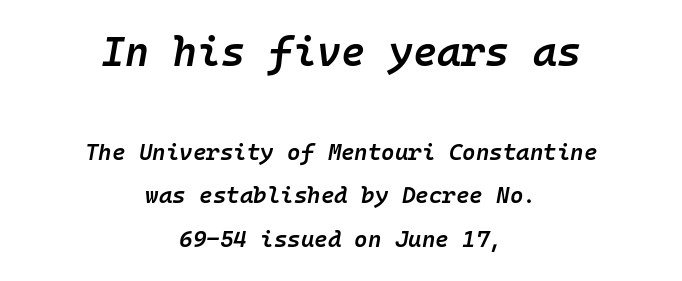
The face used here is monospaced, like something from a code editor. Nothing unusual about the tracking: characters are spaced as the font intends. Here the first block reads like a headline and the second like body copy. It's the slanting kind of type. Descenders are the only things crossing below the line. Vertically, the passage feels expansive, rows floating well apart.
